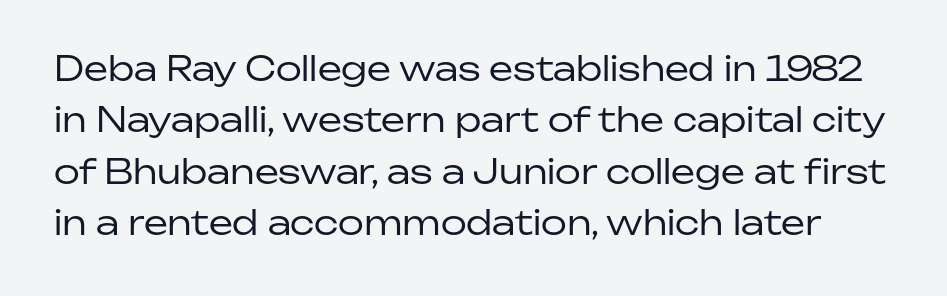
There is no visible air inserted between adjacent glyphs. This sample keeps an unexceptional amount of space between lines. Here the designer chose a conventional face with non-uniform glyph widths. Examine the stroke ends and you'll find no serifs.
